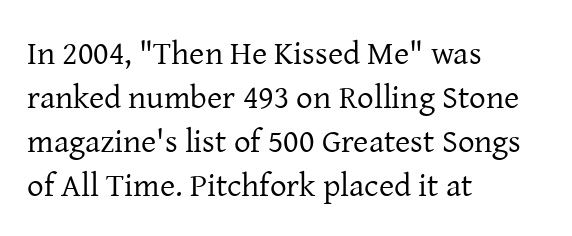
{"serif": "yes", "italic": "no", "bold": "no", "weight": "regular", "width": "normal", "stroke_contrast": "low", "x_height": "medium", "monospaced": "no", "underline": "no", "align": "left", "line_spacing": "normal", "line_spacing_ratio": 1.33, "letter_spacing": "normal", "letter_spacing_em": 0.0, "glyph_px": 33}
